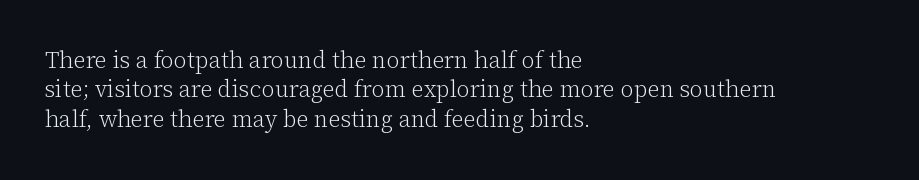
{"italic": "no", "bold": "no", "underline": "no", "align": "left", "line_spacing": "normal", "line_spacing_ratio": 1.28, "letter_spacing": "normal", "letter_spacing_em": 0.0, "glyph_px": 23}
